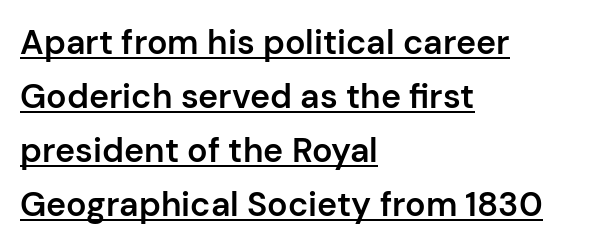
{"serif": "no", "italic": "no", "bold": "semi", "weight": "semibold", "width": "normal", "stroke_contrast": "low", "x_height": "medium", "monospaced": "no", "underline": "yes", "align": "left", "line_spacing": "normal", "line_spacing_ratio": 1.59, "letter_spacing": "normal", "letter_spacing_em": 0.0, "glyph_px": 34}
